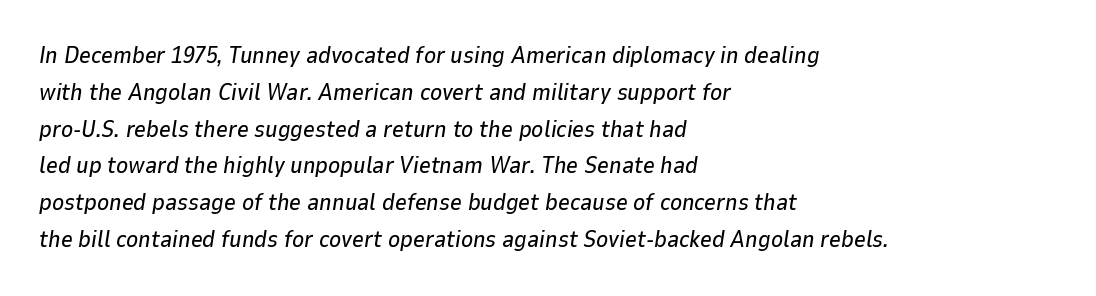
Q: Is the text italic (slanted)? A: Yes, it leans right by about 9 degrees.
Q: Is the text underlined? A: No.
Q: How is the paragraph aligned? A: Left-aligned.
Q: Is the spacing between letters normal or unusually wide? A: Normal.
Q: Is the spacing between lines tight, normal or loose? A: Normal.
